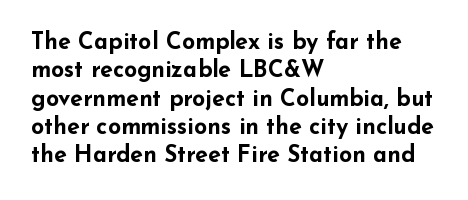
Plain, unruled lines of type. Heft: maximum for text — a bold. The tracking reads as untouched default to a designer's eye. Nope, not italic — everything's standing straight.
